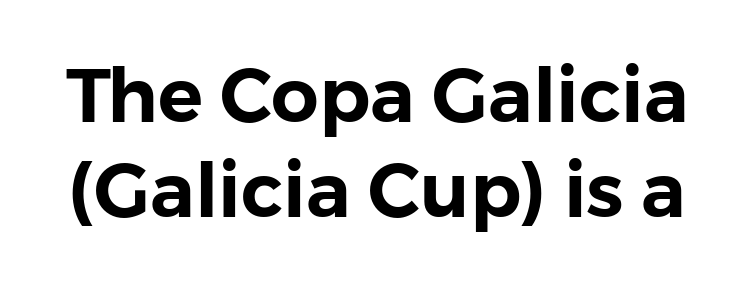
{"serif": "no", "italic": "no", "width": "normal", "stroke_contrast": "low", "x_height": "medium", "monospaced": "no", "underline": "no", "line_spacing": "normal", "line_spacing_ratio": 1.27, "letter_spacing": "normal", "letter_spacing_em": 0.0, "glyph_px": 75}
